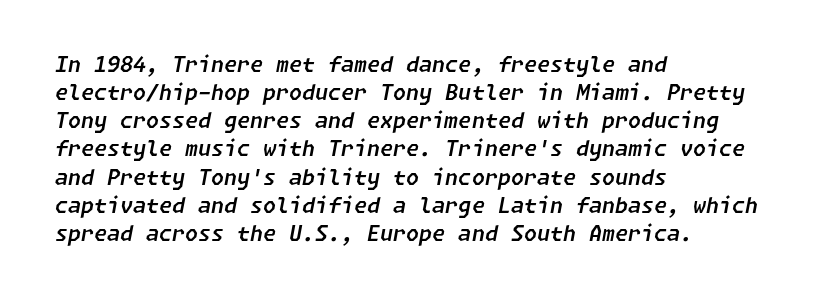
Which margin do the lines hug? The left one — the right edge is uneven. Italic? Definitely — the glyphs are oblique. Each word holds together tightly as a unit, with standard inter-letter gaps. This rendering features lettering with no underline. The block of text has a typical density, with ordinary space between rows.
